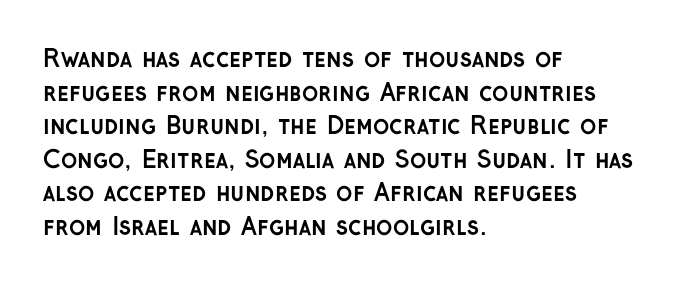
Any mark beneath the type? The region is blank. Regular leading. The face used here is rendered with its standard letterfit. These words are printed bold, with thick strokes throughout. Italic? Not at all — the glyphs are vertical. Left-aligned paragraph, ragged on the right.
